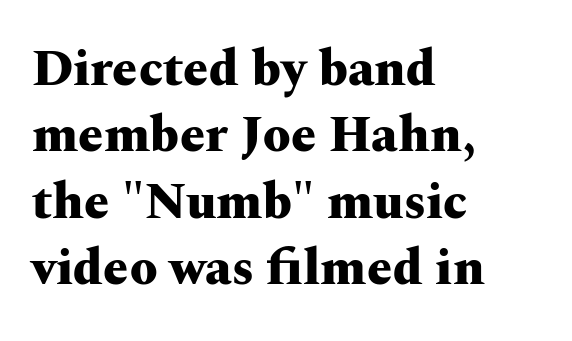
The image shows 50 px heavy, wide serif type, upright; set left-aligned, normal line spacing (1.33x), normal letter spacing, not underlined; medium stroke contrast and a medium x-height.
